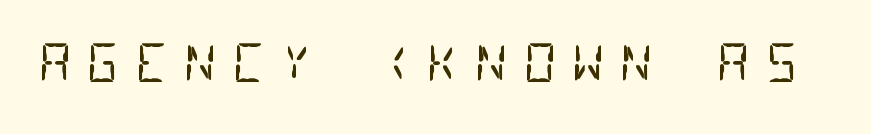
The face used here is monospaced, like something from a code editor. The strokes are not fattened; the text isn't bold. The area under the type is left untouched. Check where the strokes stop: nothing finishes them off — pure sans. In terms of letterspacing, this is a distinctly airy, spread setting.
